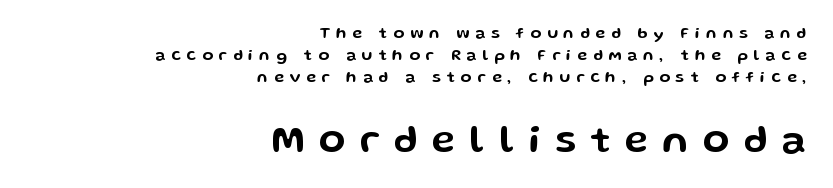
{"serif": "no", "italic": "no", "width": "wide", "stroke_contrast": "low", "x_height": "medium", "monospaced": "no", "underline": "no", "align": "right", "line_spacing": "normal", "line_spacing_ratio": 1.39, "letter_spacing": "wide", "letter_spacing_em": 0.37, "larger_block": "second", "size_ratio": 2.44, "glyph_px": 39}
